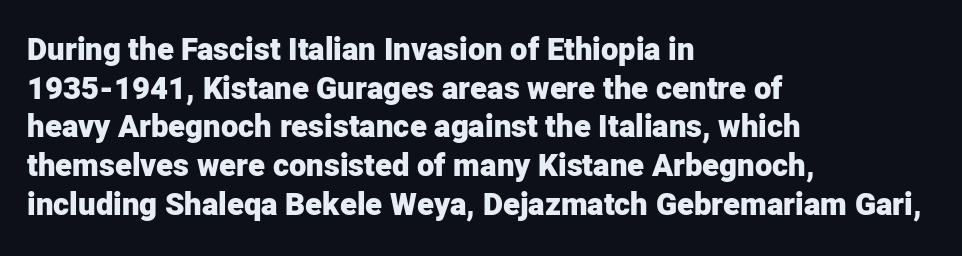
{"serif": "no", "italic": "no", "bold": "yes", "weight": "heavy", "width": "normal", "stroke_contrast": "low", "x_height": "medium", "monospaced": "no", "underline": "no", "align": "left", "line_spacing": "normal", "line_spacing_ratio": 1.25, "letter_spacing": "normal", "letter_spacing_em": 0.0, "glyph_px": 31}
